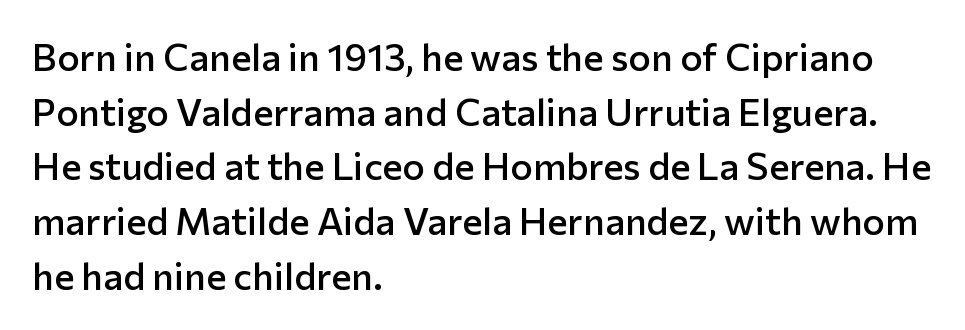
Nobody touched the tracking dial on this one. As a designer I'd log this as weight 600, semibold. Alignment: flush left. Style check: upright. Does the type have serifs? No, each stem ends abruptly.
